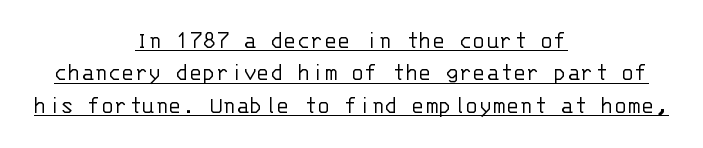
Q: Is the text bold? A: No.
Q: Is the text italic (slanted)? A: No, it is upright.
Q: Is the text underlined? A: Yes.
Q: How is the paragraph aligned? A: Centered.
Q: Is the spacing between letters normal or unusually wide? A: Normal.
Q: Is the spacing between lines tight, normal or loose? A: Normal.
